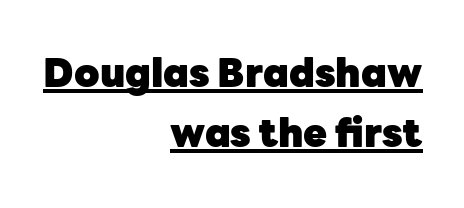
{"serif": "no", "italic": "no", "bold": "yes", "weight": "heavy", "width": "normal", "stroke_contrast": "low", "x_height": "medium", "monospaced": "no", "underline": "yes", "align": "right", "line_spacing": "normal", "line_spacing_ratio": 1.55, "letter_spacing": "normal", "letter_spacing_em": 0.0, "glyph_px": 39}
